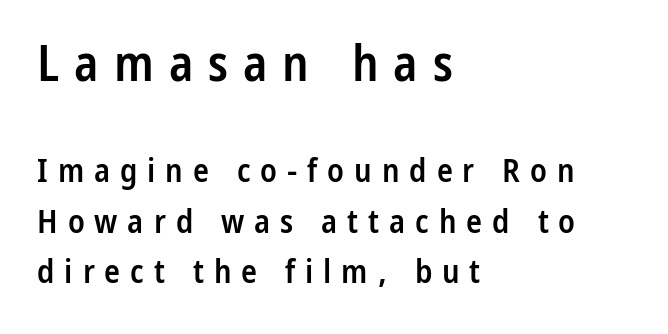
Q: Is the text bold? A: Semi-bold.
Q: Is the text italic (slanted)? A: No, it is upright.
Q: Is the typeface a serif or a sans-serif typeface? A: Sans-serif.
Q: Is the text underlined? A: No.
Q: How is the paragraph aligned? A: Left-aligned.
Q: Is the spacing between letters normal or unusually wide? A: Unusually wide.
Q: Is the spacing between lines tight, normal or loose? A: Normal.
Q: Which block of text is set in a larger size, the first (top) or the second (bottom)? A: The first (top) one.
Q: Width (condensed, normal, or wide)? A: Condensed.
Q: Stroke contrast? A: Low.
Q: x-height? A: Medium.
Q: Monospaced? A: No.
